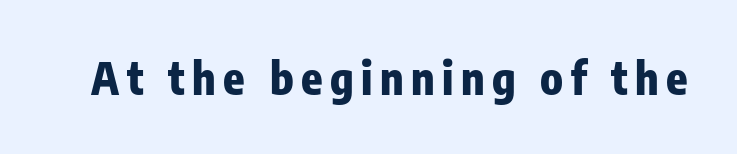
Q: Is the text bold? A: Yes.
Q: Is the text italic (slanted)? A: No, it is upright.
Q: Is the typeface a serif or a sans-serif typeface? A: Sans-serif.
Q: Is the text underlined? A: No.
Q: Width (condensed, normal, or wide)? A: Condensed.
Q: Stroke contrast? A: Low.
Q: x-height? A: Medium.
Q: Monospaced? A: No.
